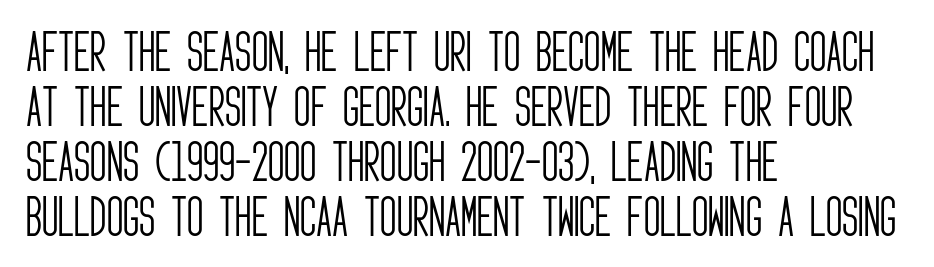
Character widths vary here, with narrow letters taking less room than wide ones. Where is the straight margin? On the left. Every character sits straight up, as roman type does. The letters sit at their default tracking, neither squeezed nor spread. Letters rest on an invisible, unmarked baseline. Vertical stems look standard width or narrower in stroke.
